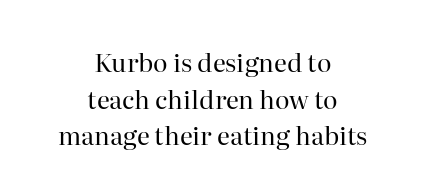
{"italic": "no", "bold": "no", "underline": "no", "align": "center", "line_spacing": "normal", "line_spacing_ratio": 1.47, "letter_spacing": "normal", "letter_spacing_em": 0.0, "glyph_px": 25}
